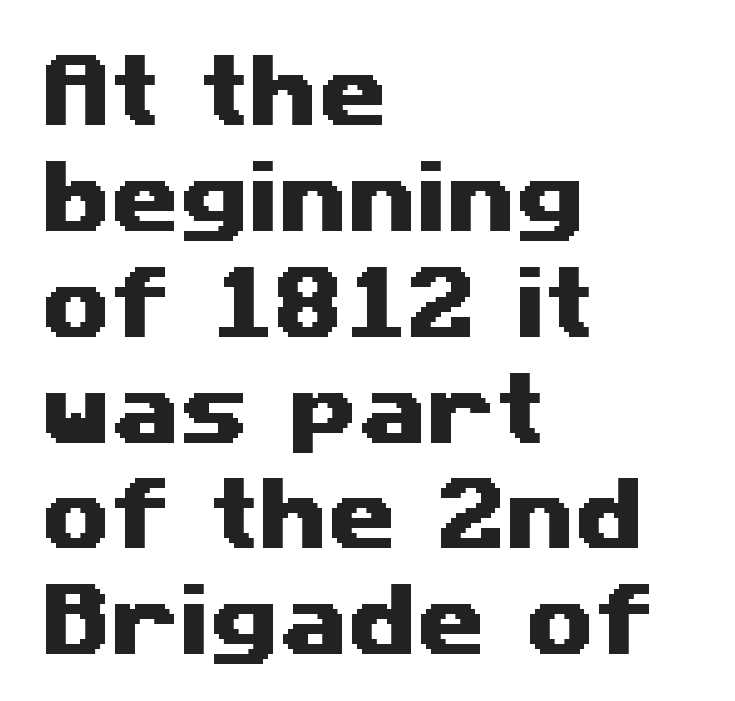
Q: Is the typeface a serif or a sans-serif typeface? A: Sans-serif.
Q: Is the text underlined? A: No.
Q: How is the paragraph aligned? A: Left-aligned.
Q: Is the spacing between letters normal or unusually wide? A: Normal.
Q: Is the spacing between lines tight, normal or loose? A: Normal.
Q: Width (condensed, normal, or wide)? A: Wide.
Q: Stroke contrast? A: Medium.
Q: x-height? A: Medium.
Q: Monospaced? A: No.
